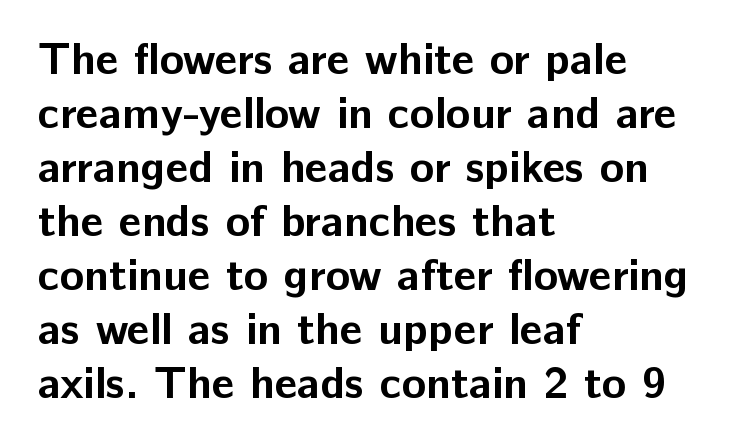
Plenty of ink on the page — the face is bold. Anything drawn beneath the words? Only blank space. Is this a fixed-width face? No — the glyphs have proportional, varying widths. Where is the straight margin? On the left. You can tell from the bare stems that sans-serif type was used.
